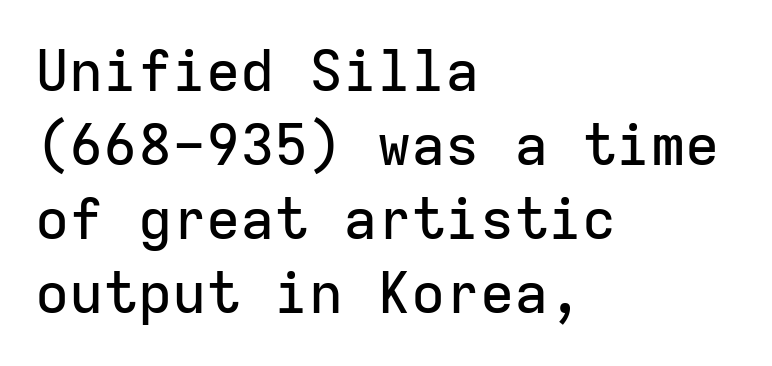
The image shows 57 px sans-serif type, upright, monospaced; set left-aligned, normal line spacing (1.3x), normal letter spacing, not underlined; low stroke contrast and a medium x-height.
